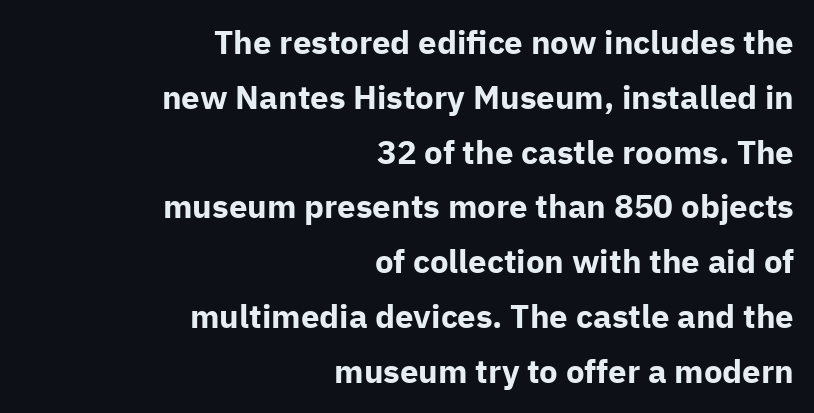
Q: Is the text bold? A: Yes.
Q: Is the text italic (slanted)? A: No, it is upright.
Q: Is the typeface a serif or a sans-serif typeface? A: Sans-serif.
Q: Is the text underlined? A: No.
Q: How is the paragraph aligned? A: Right-aligned.
Q: Is the spacing between letters normal or unusually wide? A: Normal.
Q: Is the spacing between lines tight, normal or loose? A: Normal.
Q: Width (condensed, normal, or wide)? A: Normal.
Q: Stroke contrast? A: Low.
Q: x-height? A: Medium.
Q: Monospaced? A: No.
